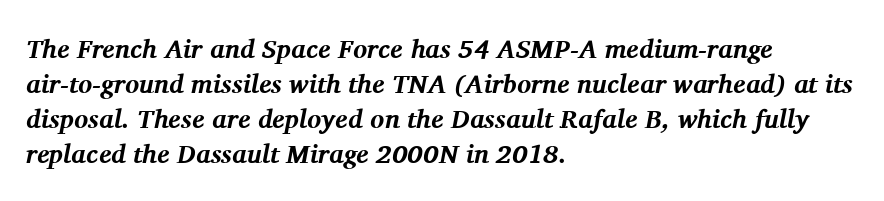
Q: Is the text bold? A: Yes.
Q: Is the text italic (slanted)? A: Yes, it leans right by about 11 degrees.
Q: Is the text underlined? A: No.
Q: How is the paragraph aligned? A: Left-aligned.
Q: Is the spacing between letters normal or unusually wide? A: Normal.
Q: Is the spacing between lines tight, normal or loose? A: Normal.
